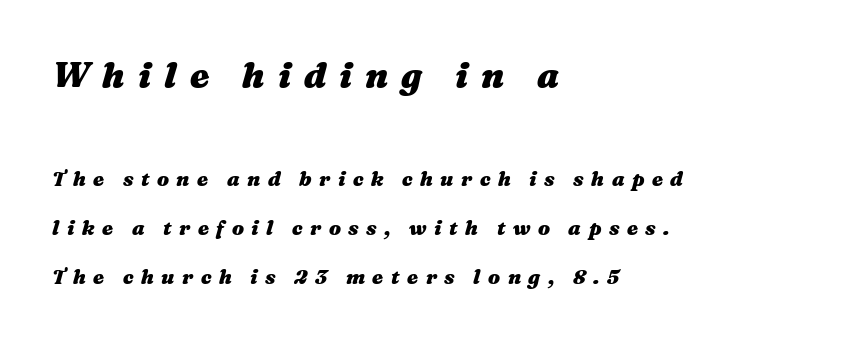
The image shows 35 px heavy, wide type, italic (leaning right); set left-aligned, loose line spacing (2.46x), unusually wide letter spacing (+0.37 em), not underlined; the first (top) block is 1.75x larger; medium stroke contrast and a medium x-height.
